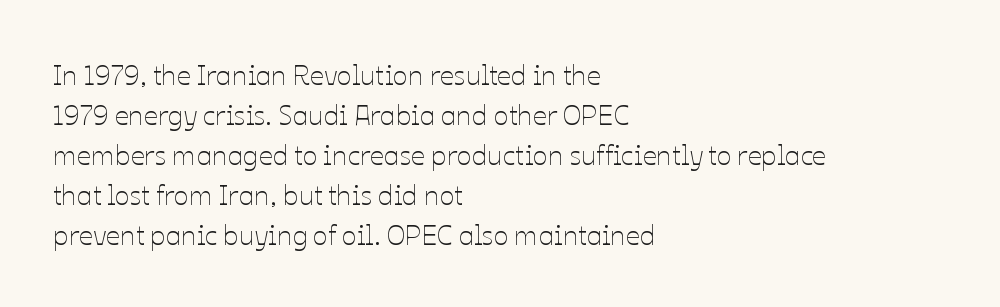
{"italic": "no", "bold": "no", "weight": "thin", "width": "normal", "stroke_contrast": "low", "x_height": "medium", "monospaced": "no", "underline": "no", "align": "left", "line_spacing": "normal", "line_spacing_ratio": 1.43, "letter_spacing": "normal", "letter_spacing_em": 0.0, "glyph_px": 28}
